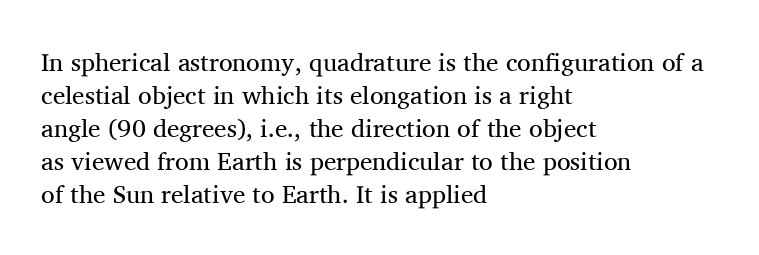
Q: Is the text bold? A: No.
Q: Is the text italic (slanted)? A: No, it is upright.
Q: Is the text underlined? A: No.
Q: How is the paragraph aligned? A: Left-aligned.
Q: Is the spacing between letters normal or unusually wide? A: Normal.
Q: Is the spacing between lines tight, normal or loose? A: Normal.
